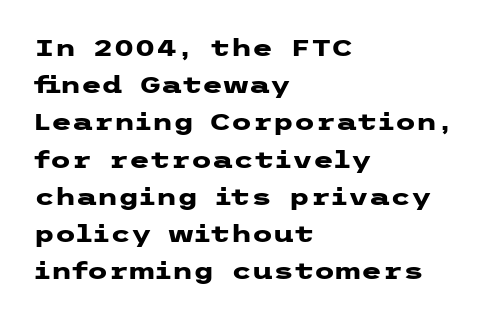
The image shows 24 px bold type, upright; set left-aligned, normal line spacing (1.55x), normal letter spacing, not underlined.
